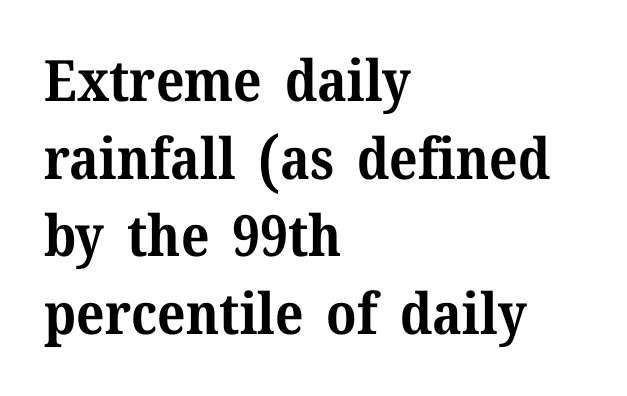
The image shows 57 px bold serif type, upright; set left-aligned, normal line spacing (1.36x), normal letter spacing, not underlined; medium stroke contrast and a medium x-height.
